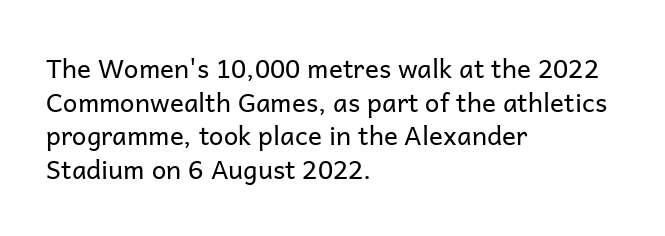
Interline gaps are of average width in this sample. In terms of posture, this sample is upright. Teacher's note: observe the even left margin — that is flush-left alignment. The cut favours lightness, reaching ordinary text weight at its darkest.
